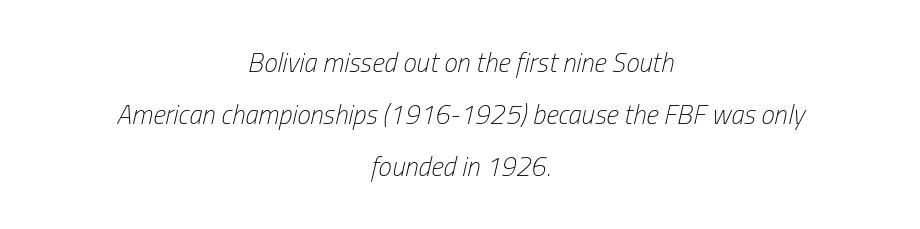
The image shows 27 px text type, italic (leaning right); set centered, loose line spacing (1.93x), normal letter spacing, not underlined.
